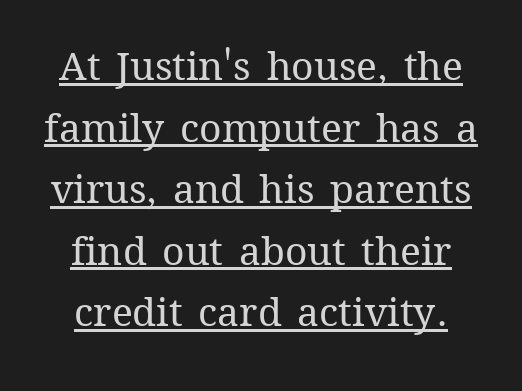
{"italic": "no", "bold": "no", "weight": "regular", "width": "normal", "stroke_contrast": "medium", "x_height": "medium", "monospaced": "no", "underline": "yes", "line_spacing": "normal", "line_spacing_ratio": 1.58, "letter_spacing": "normal", "letter_spacing_em": 0.0, "glyph_px": 39}
